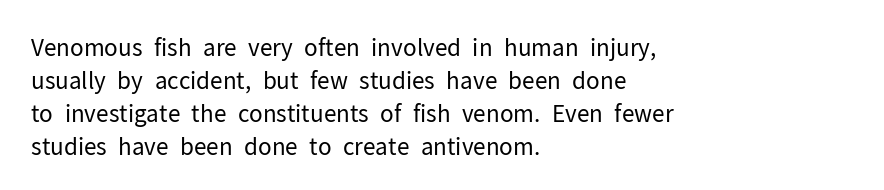
Does extra space separate the letters? No, they use regular spacing. The rendering anchors every line to the left-hand side. The axis of the letterforms is exactly vertical. These lines sit exactly where default settings would place them. Ink coverage per letter is moderate at most. Bare-footed words on every line.
